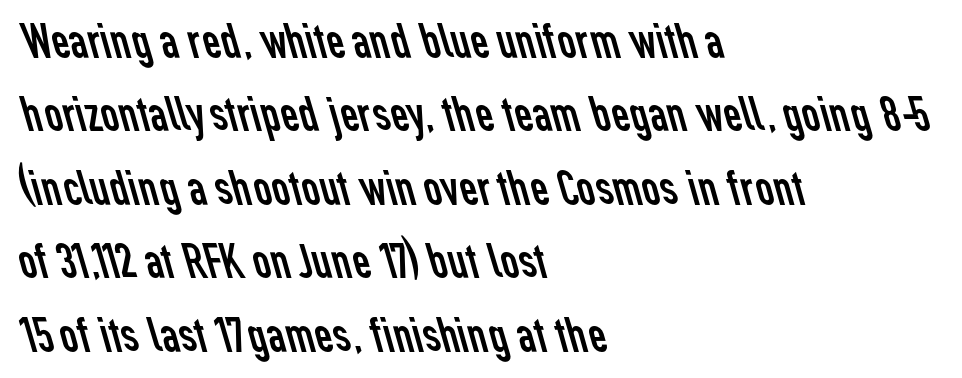
Here the designer chose a conventional face with non-uniform glyph widths. This rendering leaves character spacing at its baseline value. A light-to-regular cut is what we see here. One glance says typical: line gaps are just what's usual.
